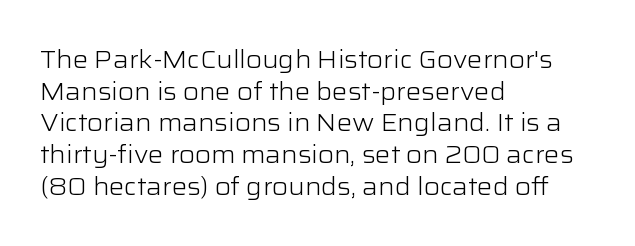
Q: Is the text bold? A: No.
Q: Is the text italic (slanted)? A: No, it is upright.
Q: Is the text underlined? A: No.
Q: How is the paragraph aligned? A: Left-aligned.
Q: Is the spacing between letters normal or unusually wide? A: Normal.
Q: Is the spacing between lines tight, normal or loose? A: Normal.
